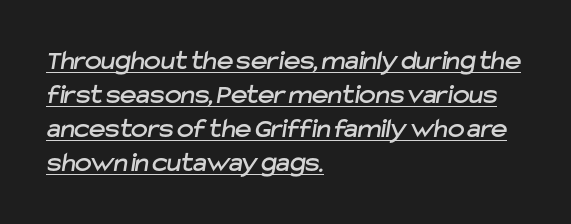
The image shows 28 px sans-serif type; set left-aligned, line spacing 1.22x, normal letter spacing, underlined; low stroke contrast and a medium x-height.
